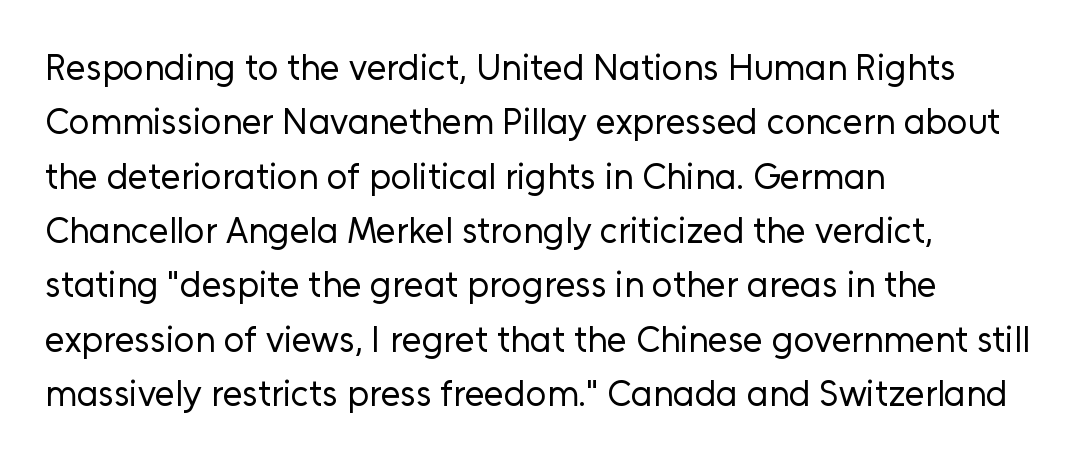
Decoration check: the copy has no underline. Quick note: interline space is typical. Spacing verdict: proportional, widths tailored to each character. Is there any slant? The stems are plumb. Stems and bowls with no extra thickness — not bold.
